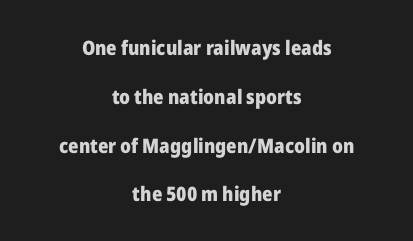
{"italic": "no", "bold": "yes", "underline": "no", "align": "center", "line_spacing": "loose", "line_spacing_ratio": 2.44, "letter_spacing": "normal", "letter_spacing_em": 0.0, "glyph_px": 20}
